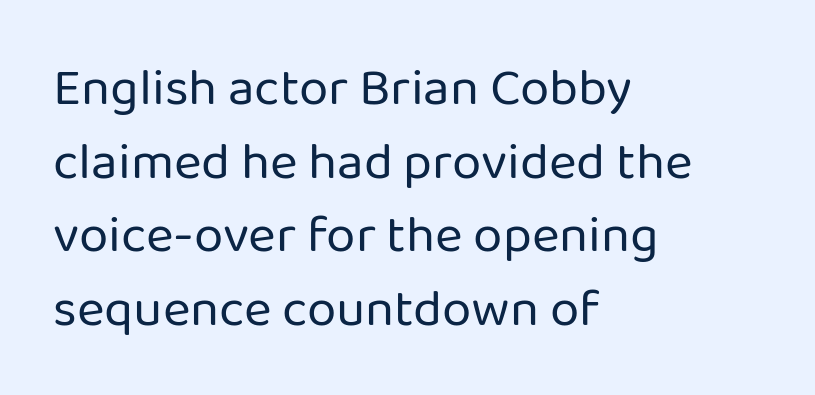
{"serif": "no", "italic": "no", "bold": "no", "weight": "regular", "width": "normal", "stroke_contrast": "low", "x_height": "medium", "monospaced": "no", "underline": "no", "align": "left", "line_spacing": "normal", "line_spacing_ratio": 1.39, "letter_spacing": "normal", "letter_spacing_em": 0.0, "glyph_px": 53}
